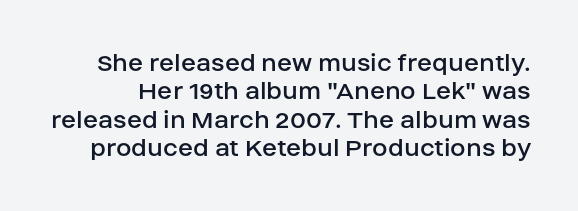
Q: Is the text bold? A: No.
Q: Is the text italic (slanted)? A: No, it is upright.
Q: Is the typeface a serif or a sans-serif typeface? A: Sans-serif.
Q: Is the text underlined? A: No.
Q: Is the spacing between letters normal or unusually wide? A: Normal.
Q: Is the spacing between lines tight, normal or loose? A: Tight.
Q: Width (condensed, normal, or wide)? A: Normal.
Q: Stroke contrast? A: Low.
Q: x-height? A: Large.
Q: Monospaced? A: No.
